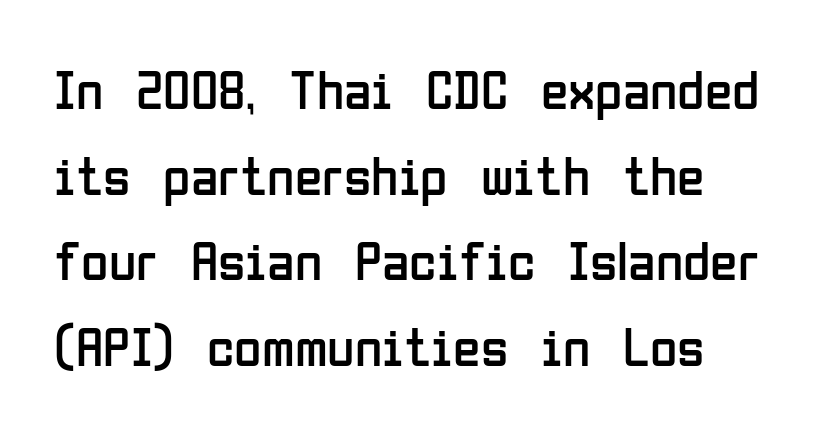
This sample keeps an unexceptional amount of space between lines. A typesetter would mark this as roman, not italic. Note the varied advance widths — an 'i' is clearly narrower than an 'm'. Here the glyphs are tracked normally, forming tight word shapes. Stroke terminals: plain, sans-serif.
